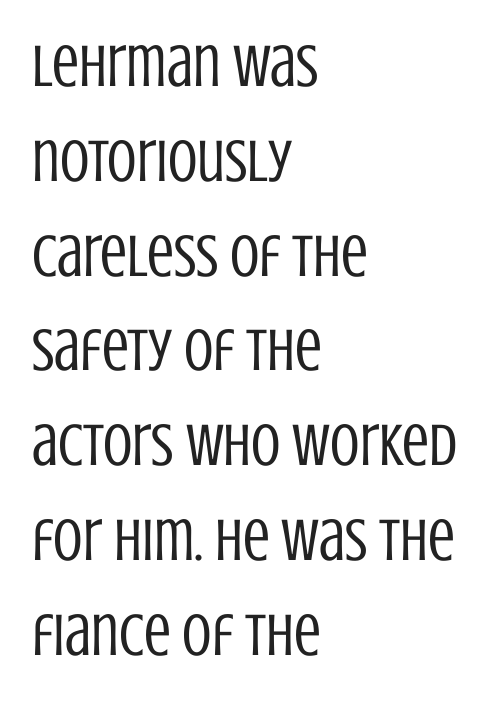
{"serif": "no", "italic": "no", "bold": "no", "weight": "regular", "width": "condensed", "stroke_contrast": "low", "x_height": "large", "monospaced": "no", "underline": "no", "align": "left", "line_spacing": "normal", "line_spacing_ratio": 1.58, "letter_spacing": "normal", "letter_spacing_em": 0.0, "glyph_px": 60}
